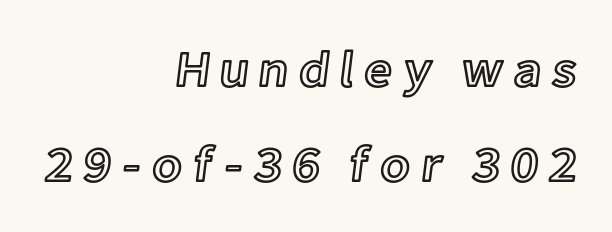
Rule under the text: the space is simply empty. This sample has the flowing, uneven cadence of proportional lettering. This block would shrink considerably if given ordinary leading; it's expanded now. If you drew a ruler down the right edge, every line would touch it.
